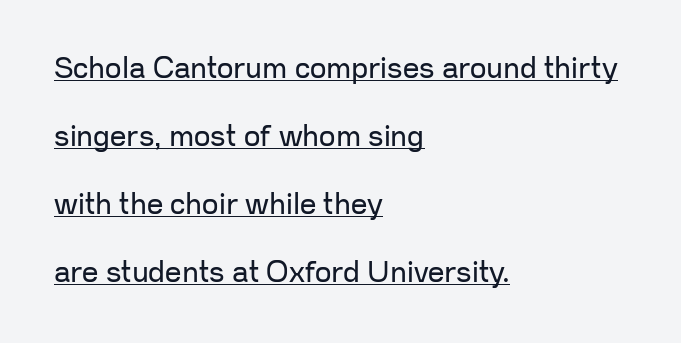
{"serif": "no", "italic": "no", "bold": "no", "weight": "regular", "width": "normal", "stroke_contrast": "low", "x_height": "medium", "monospaced": "no", "underline": "yes", "align": "left", "line_spacing": "loose", "line_spacing_ratio": 2.35, "letter_spacing": "normal", "letter_spacing_em": 0.0, "glyph_px": 29}
